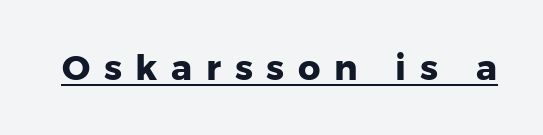
The image shows 35 px heavy sans-serif type, upright; set unusually wide letter spacing (+0.39 em), underlined; low stroke contrast and a medium x-height.
